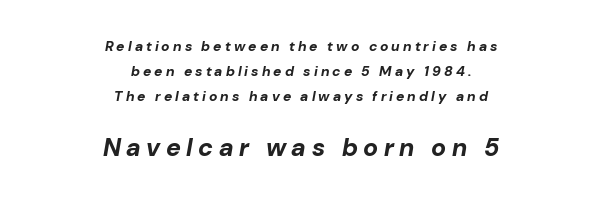
{"italic": "yes", "lean": "right", "slant_degrees": 10, "bold": "yes", "underline": "no", "align": "center", "line_spacing_ratio": 1.77, "letter_spacing": "wide", "letter_spacing_em": 0.22, "larger_block": "second", "size_ratio": 1.79, "glyph_px": 25}
